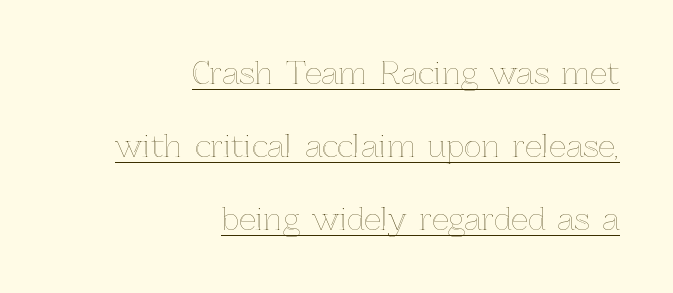
Q: Is the text italic (slanted)? A: No, it is upright.
Q: Is the text underlined? A: Yes.
Q: How is the paragraph aligned? A: Right-aligned.
Q: Is the spacing between letters normal or unusually wide? A: Normal.
Q: Is the spacing between lines tight, normal or loose? A: Loose.
Q: Width (condensed, normal, or wide)? A: Normal.
Q: x-height? A: Medium.
Q: Monospaced? A: No.
